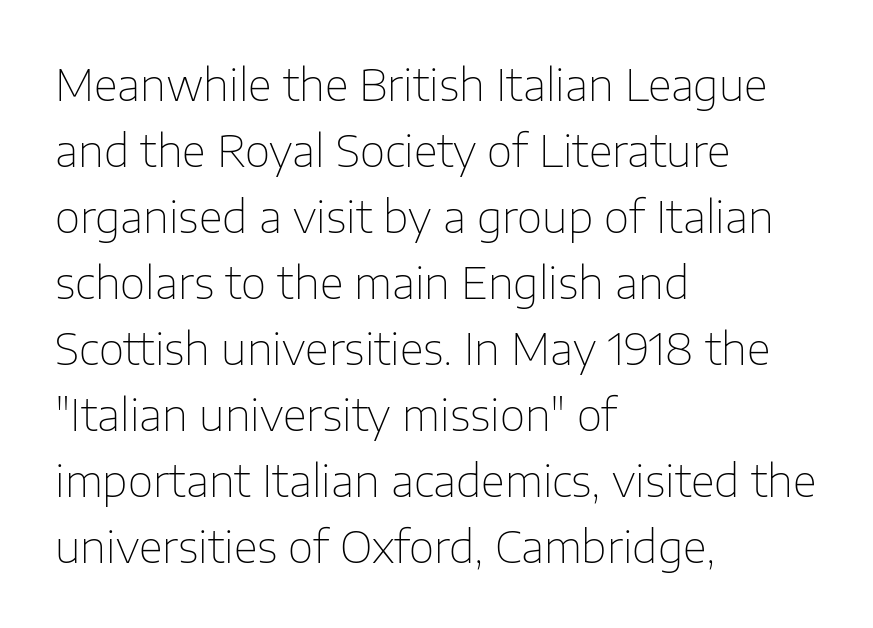
The image shows 44 px thin sans-serif type, upright; set left-aligned, normal line spacing (1.5x), normal letter spacing, not underlined; low stroke contrast and a medium x-height.
